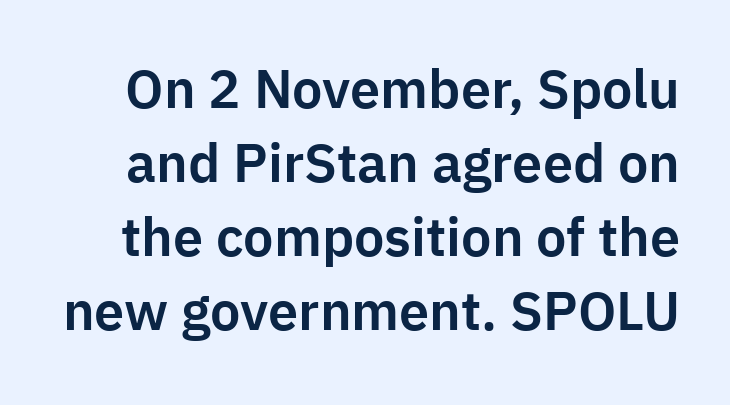
{"serif": "no", "italic": "no", "width": "normal", "stroke_contrast": "low", "x_height": "medium", "monospaced": "no", "underline": "no", "line_spacing": "normal", "line_spacing_ratio": 1.37, "letter_spacing": "normal", "letter_spacing_em": 0.0, "glyph_px": 54}
